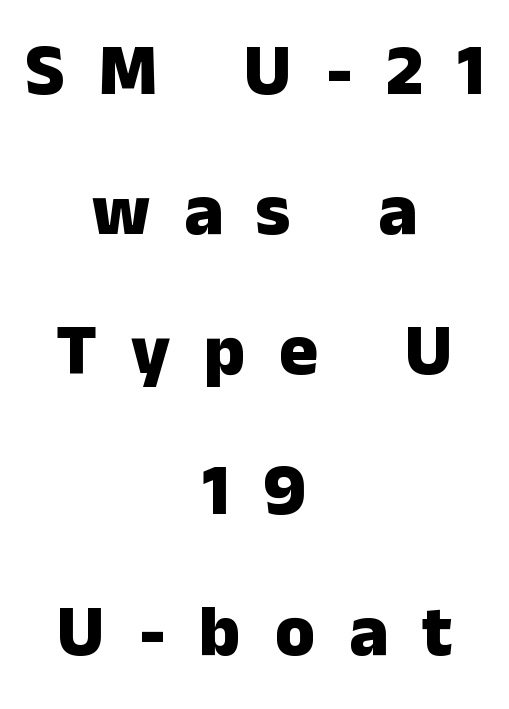
{"serif": "no", "italic": "no", "bold": "yes", "weight": "heavy", "width": "normal", "stroke_contrast": "low", "x_height": "medium", "monospaced": "no", "underline": "no", "align": "center", "line_spacing": "loose", "line_spacing_ratio": 1.92, "letter_spacing": "wide", "letter_spacing_em": 0.46, "glyph_px": 73}
